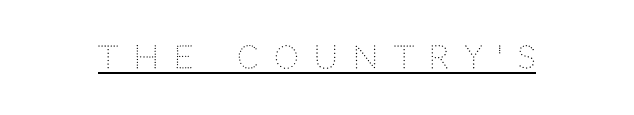
The image shows 31 px light sans-serif type, upright; set unusually wide letter spacing (+0.5 em), underlined; low stroke contrast and a large x-height.
